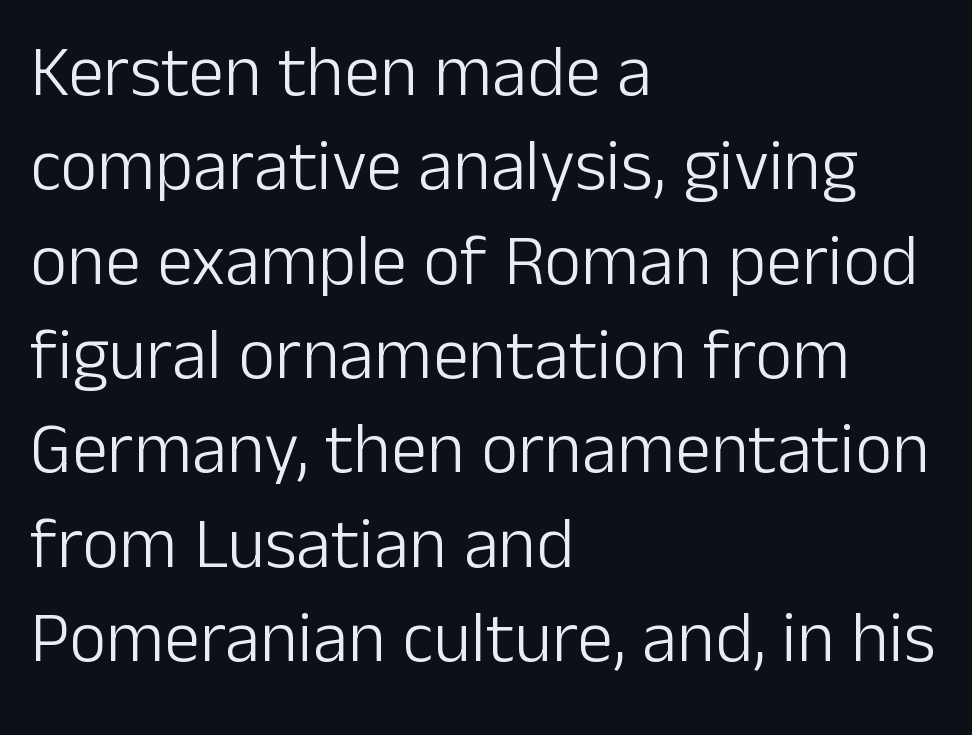
{"serif": "no", "italic": "no", "bold": "no", "weight": "light", "width": "normal", "stroke_contrast": "low", "x_height": "medium", "monospaced": "no", "underline": "no", "align": "left", "line_spacing": "normal", "line_spacing_ratio": 1.31, "letter_spacing": "normal", "letter_spacing_em": 0.0, "glyph_px": 72}
